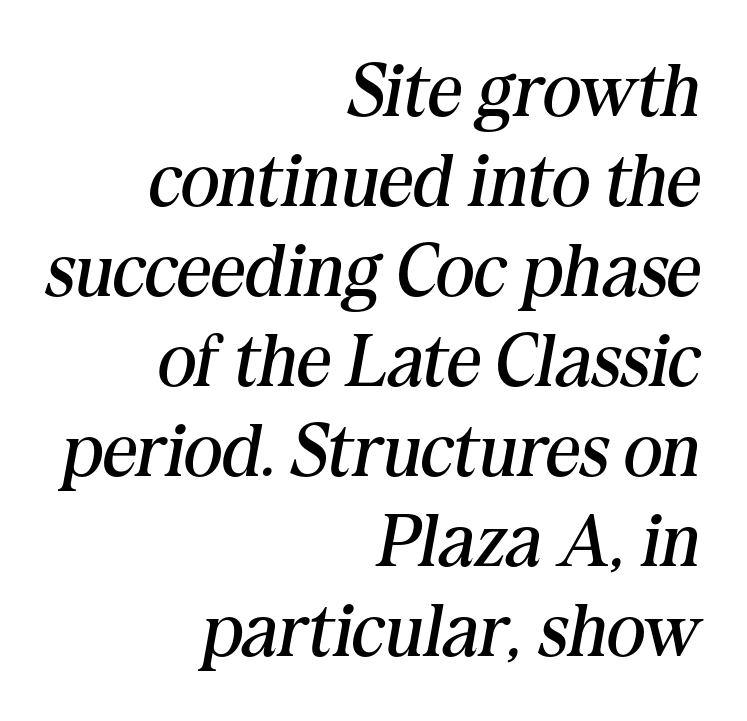
Q: Is the text bold? A: No.
Q: Is the text italic (slanted)? A: Yes, it leans right by about 10 degrees.
Q: Is the typeface a serif or a sans-serif typeface? A: Serif.
Q: Is the text underlined? A: No.
Q: How is the paragraph aligned? A: Right-aligned.
Q: Is the spacing between letters normal or unusually wide? A: Normal.
Q: Width (condensed, normal, or wide)? A: Normal.
Q: Stroke contrast? A: Medium.
Q: x-height? A: Medium.
Q: Monospaced? A: No.
